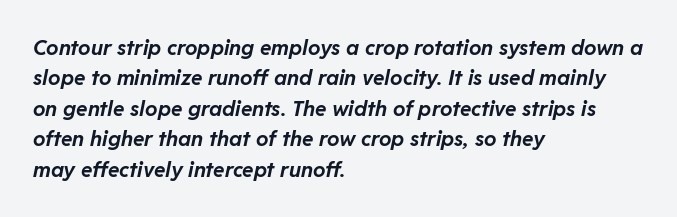
The image shows 21 px bold type, italic (leaning right); set left-aligned, normal line spacing (1.45x), normal letter spacing, not underlined.
